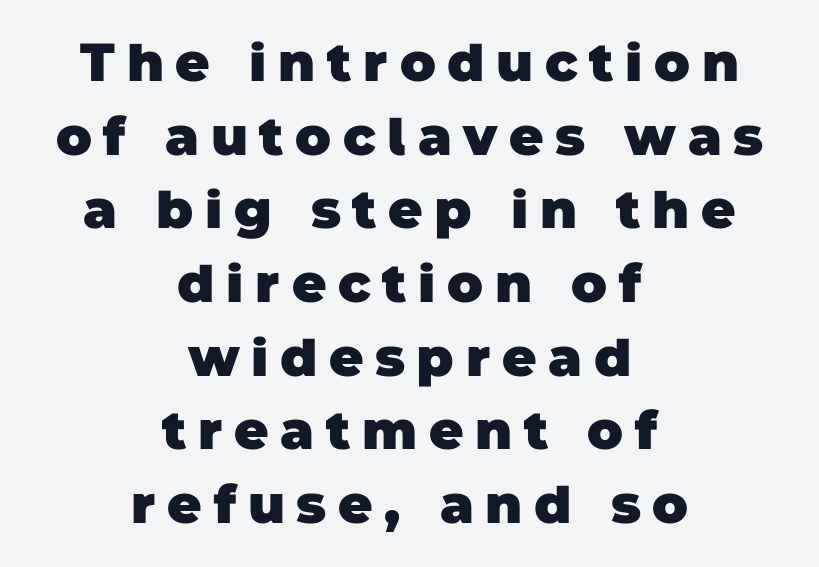
Q: Is the text bold? A: Yes.
Q: Is the typeface a serif or a sans-serif typeface? A: Sans-serif.
Q: Is the text underlined? A: No.
Q: How is the paragraph aligned? A: Centered.
Q: Is the spacing between letters normal or unusually wide? A: Unusually wide.
Q: Is the spacing between lines tight, normal or loose? A: Normal.
Q: Width (condensed, normal, or wide)? A: Normal.
Q: Stroke contrast? A: Low.
Q: x-height? A: Large.
Q: Monospaced? A: No.
